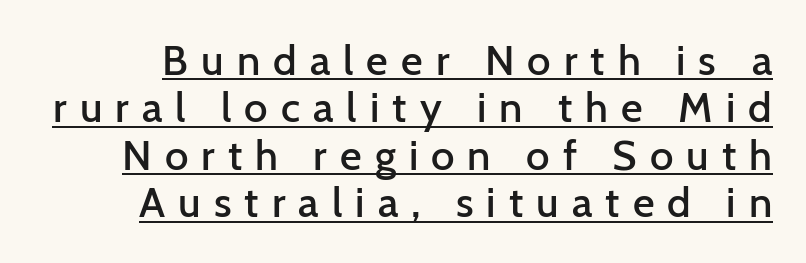
Every word sits above its own underline. The passage shown is typed in a proportional face where columns would drift. Display-style spreading of the glyphs; the letterfit is very open. Ascenders rise straight up at ninety degrees. Examine the stroke ends and you'll find no serifs.
